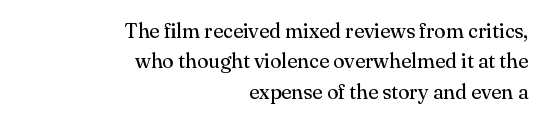
{"italic": "no", "bold": "no", "underline": "no", "align": "right", "line_spacing": "normal", "line_spacing_ratio": 1.45, "letter_spacing": "normal", "letter_spacing_em": 0.0, "glyph_px": 21}
